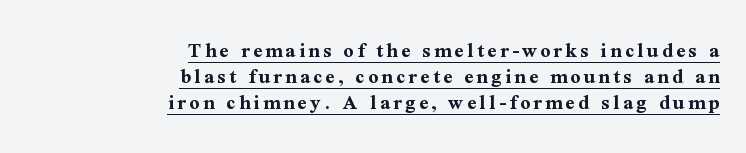
This is the regular roman posture of the typeface. One-word summary of the alignment: right. Compared with undecorated copy, this sample adds a rule below the words. Plenty of ink on the page — the face is bold.
